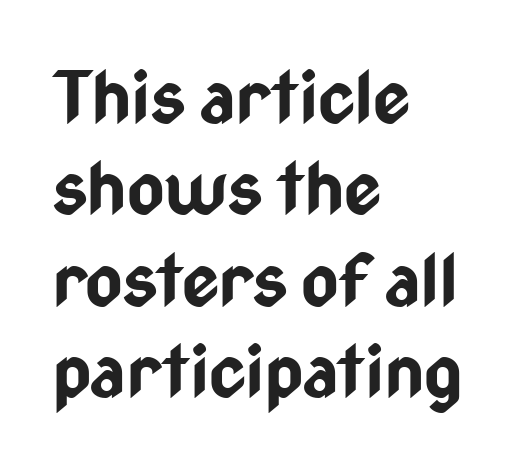
The image shows 72 px bold, condensed sans-serif type, upright; set left-aligned, normal line spacing (1.27x), normal letter spacing, not underlined; low stroke contrast and a medium x-height.
